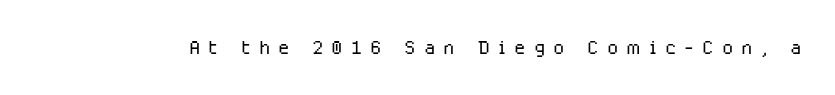
Bare-footed words on every line. Each word looks stretched out because of the extra space between its letters. It's the straight-up-and-down kind of type. Counters stay open thanks to moderate or lighter strokes.
